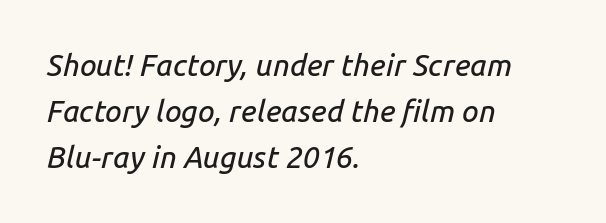
{"italic": "yes", "lean": "right", "slant_degrees": 14, "width": "normal", "stroke_contrast": "low", "x_height": "medium", "monospaced": "no", "underline": "no", "align": "left", "line_spacing": "normal", "line_spacing_ratio": 1.53, "letter_spacing": "normal", "letter_spacing_em": 0.0, "glyph_px": 30}
